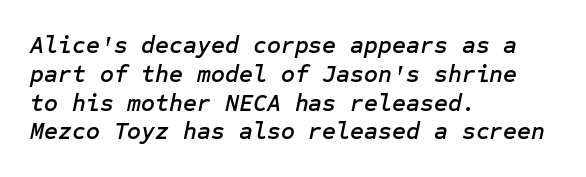
Caption: standard tracking, unaltered. Would a proofreader flag this as italicized? Yes. Visually the block forms a straight wall on the left and a jagged coastline on the right. Has an underline been added? It has not.
